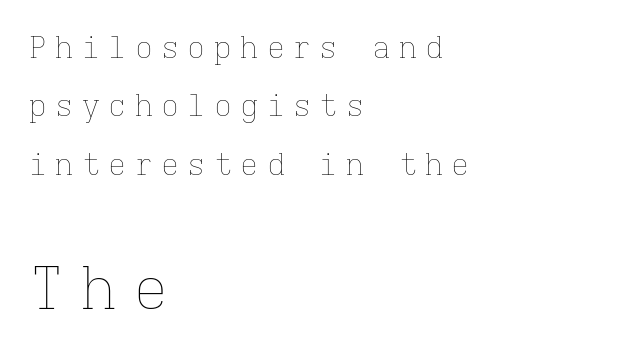
The image shows 59 px thin type, upright, monospaced; set left-aligned, loose line spacing (1.95x), unusually wide letter spacing (+0.28 em), not underlined; the second (bottom) block is 1.97x larger; low stroke contrast and a medium x-height.
